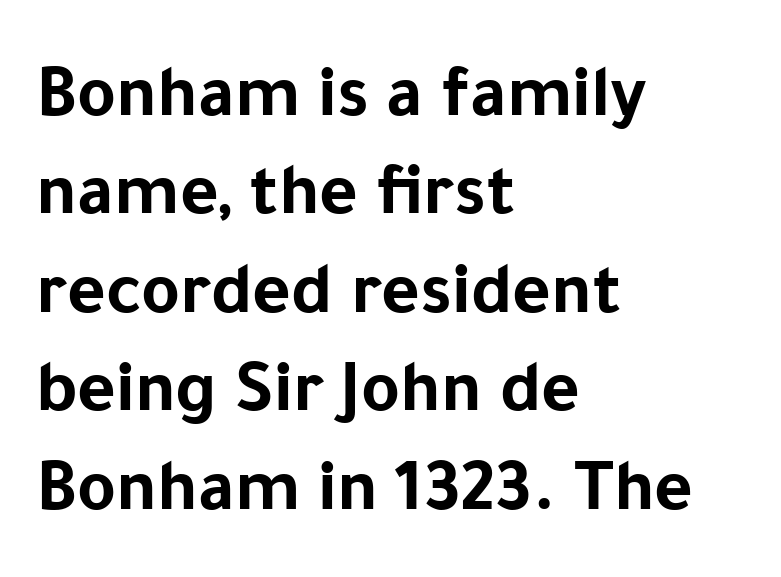
The image shows 74 px bold sans-serif type, upright; set left-aligned, normal line spacing (1.33x), normal letter spacing, not underlined; low stroke contrast and a medium x-height.
